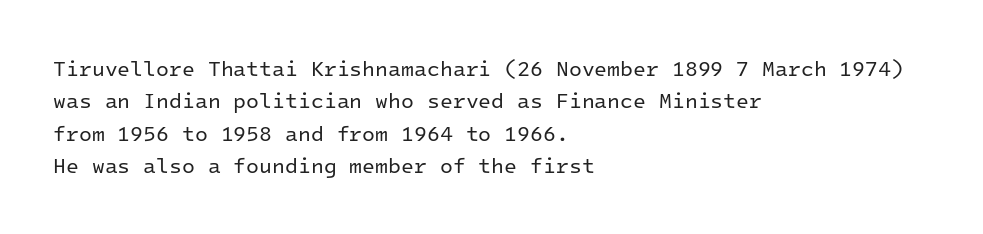
The image shows 21 px text type, upright; set left-aligned, normal line spacing (1.54x), normal letter spacing, not underlined.
